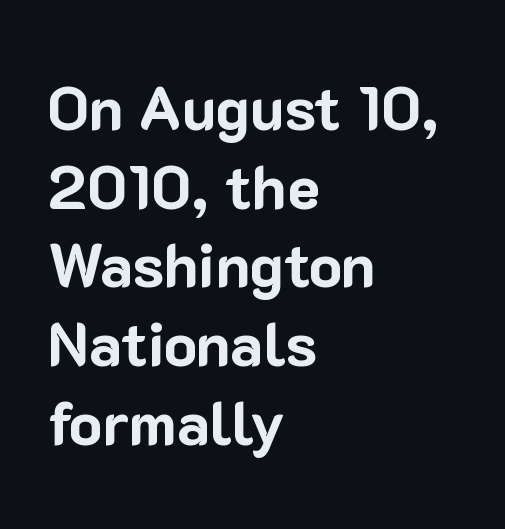
Q: Is the text bold? A: Yes.
Q: Is the text italic (slanted)? A: No, it is upright.
Q: Is the typeface a serif or a sans-serif typeface? A: Sans-serif.
Q: Is the text underlined? A: No.
Q: How is the paragraph aligned? A: Left-aligned.
Q: Is the spacing between letters normal or unusually wide? A: Normal.
Q: Is the spacing between lines tight, normal or loose? A: Normal.
Q: Width (condensed, normal, or wide)? A: Normal.
Q: Stroke contrast? A: Low.
Q: x-height? A: Medium.
Q: Monospaced? A: No.
